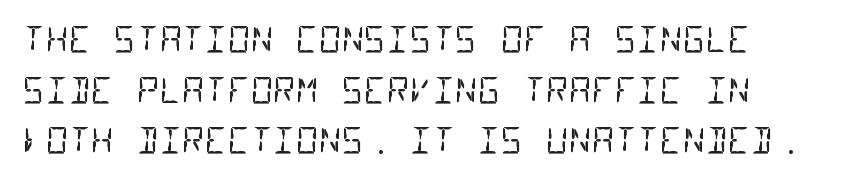
The image shows 35 px regular-weight, condensed sans-serif type, monospaced; set normal line spacing (1.45x), normal letter spacing, not underlined; low stroke contrast and a large x-height.
